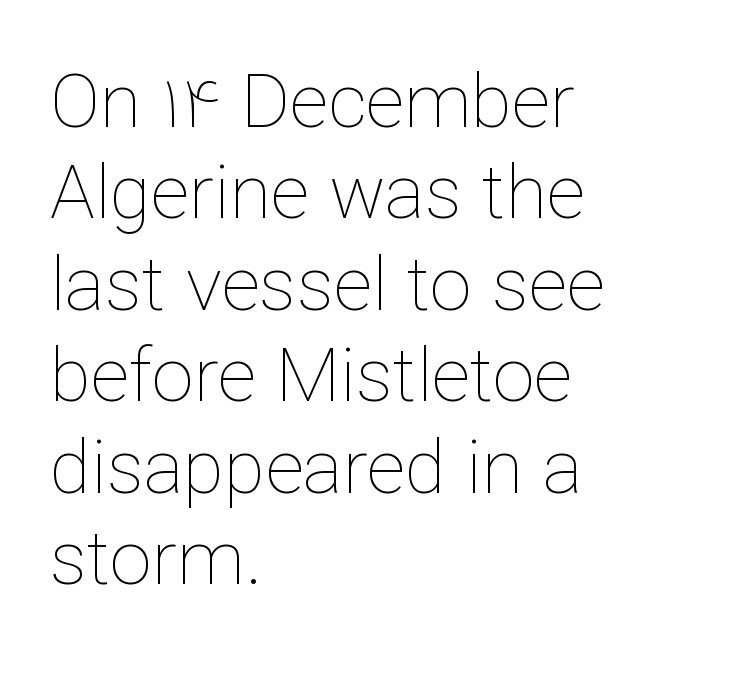
The image shows 75 px thin type, upright; set left-aligned, line spacing 1.22x, normal letter spacing, not underlined; low stroke contrast and a medium x-height.
